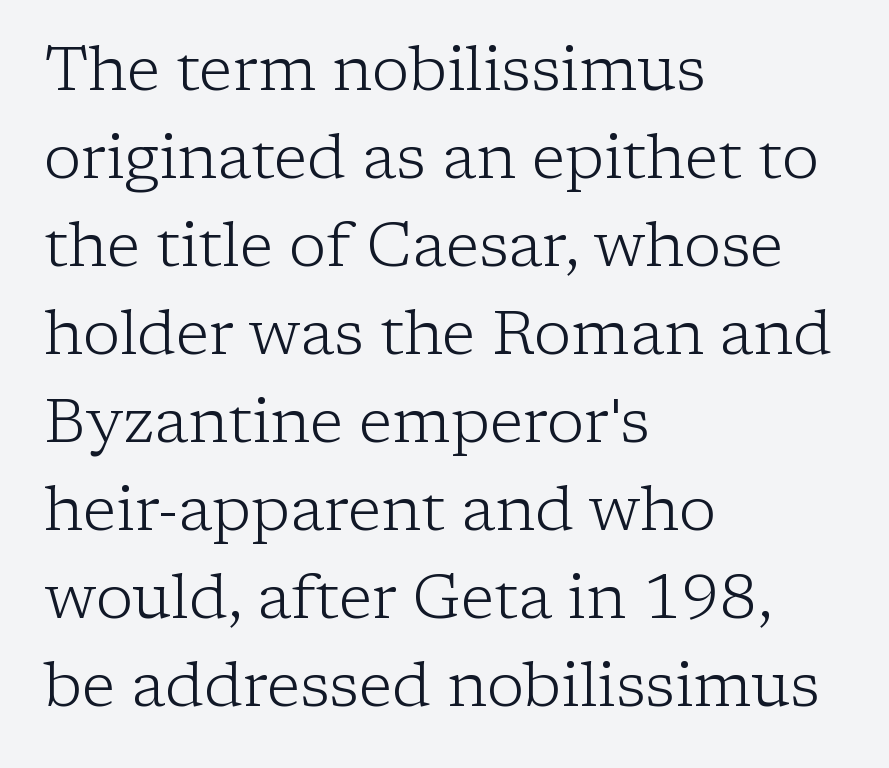
{"serif": "yes", "italic": "no", "bold": "no", "weight": "light", "width": "normal", "stroke_contrast": "low", "x_height": "medium", "monospaced": "no", "underline": "no", "align": "left", "line_spacing": "normal", "line_spacing_ratio": 1.42, "letter_spacing": "normal", "letter_spacing_em": 0.0, "glyph_px": 62}
